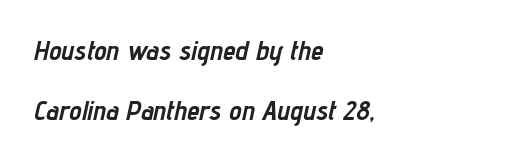
Q: Is the text bold? A: Yes.
Q: Is the text italic (slanted)? A: Yes, it leans right by about 12 degrees.
Q: Is the text underlined? A: No.
Q: How is the paragraph aligned? A: Left-aligned.
Q: Is the spacing between letters normal or unusually wide? A: Normal.
Q: Is the spacing between lines tight, normal or loose? A: Loose.
Q: Width (condensed, normal, or wide)? A: Condensed.
Q: Stroke contrast? A: Low.
Q: x-height? A: Medium.
Q: Monospaced? A: No.
